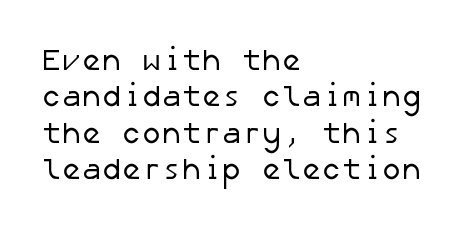
Q: Is the text bold? A: No.
Q: Is the typeface a serif or a sans-serif typeface? A: Sans-serif.
Q: Is the text underlined? A: No.
Q: How is the paragraph aligned? A: Left-aligned.
Q: Is the spacing between letters normal or unusually wide? A: Normal.
Q: Width (condensed, normal, or wide)? A: Normal.
Q: Stroke contrast? A: Low.
Q: x-height? A: Medium.
